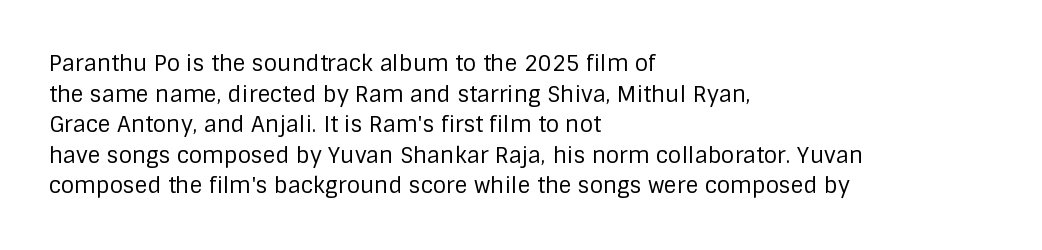
The image shows 22 px text type, upright; set left-aligned, normal line spacing (1.39x), normal letter spacing, not underlined.
